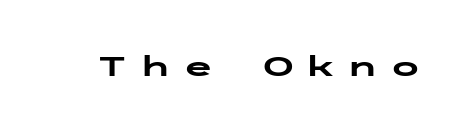
{"serif": "no", "italic": "no", "bold": "yes", "weight": "heavy", "width": "wide", "stroke_contrast": "low", "x_height": "medium", "underline": "no", "letter_spacing": "wide", "letter_spacing_em": 0.43, "glyph_px": 28}
